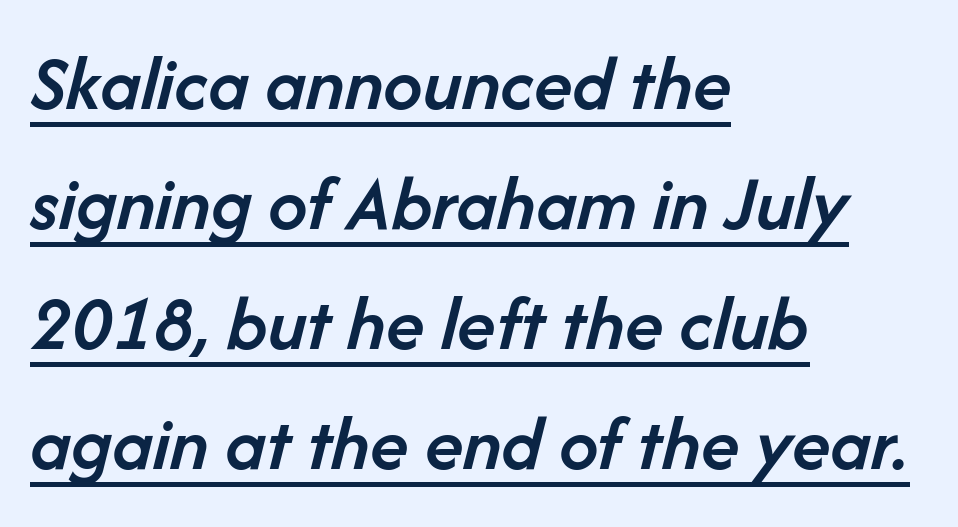
This is oblique type, the kind used for emphasis or titles. These lines are rendered in a variable-pitch font. The lines are quadded left. The rendering keeps characters at their native spacing. Emphasis by weight is partial: semibold.
